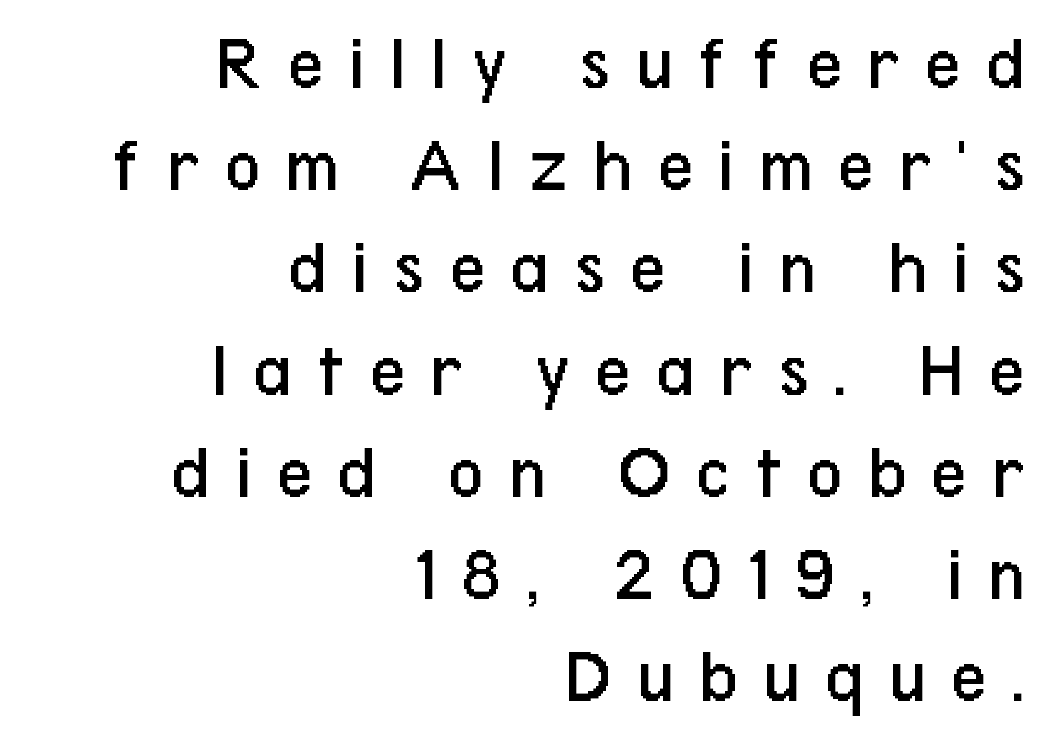
The image shows 78 px regular-weight, condensed sans-serif type, upright; set right-aligned, normal line spacing (1.31x), unusually wide letter spacing (+0.32 em), not underlined; low stroke contrast and a medium x-height.
